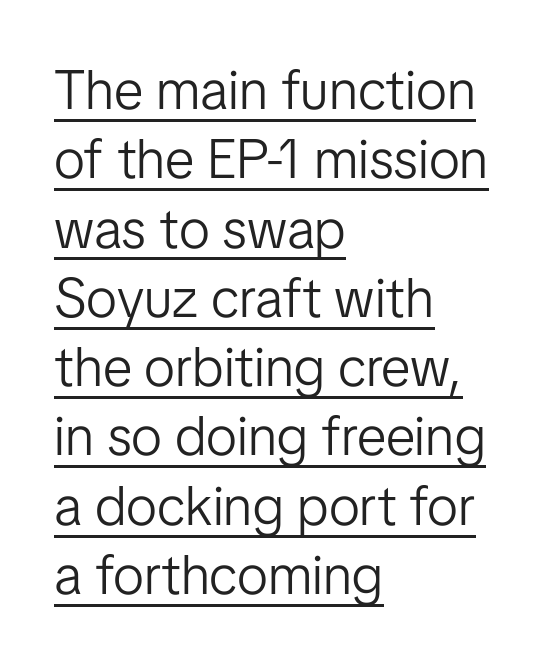
Stems and bowls with no extra thickness — not bold. Compared with a centered layout, this one pins lines to the left instead. Unlike italic type, these characters show no tilt at all. Short note: letters normally spaced.
